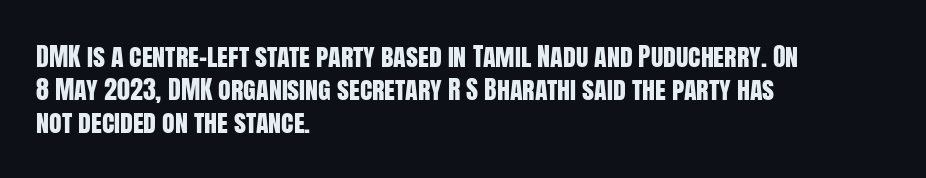
Q: Is the text italic (slanted)? A: No, it is upright.
Q: Is the text underlined? A: No.
Q: How is the paragraph aligned? A: Left-aligned.
Q: Is the spacing between letters normal or unusually wide? A: Normal.
Q: Is the spacing between lines tight, normal or loose? A: Normal.
